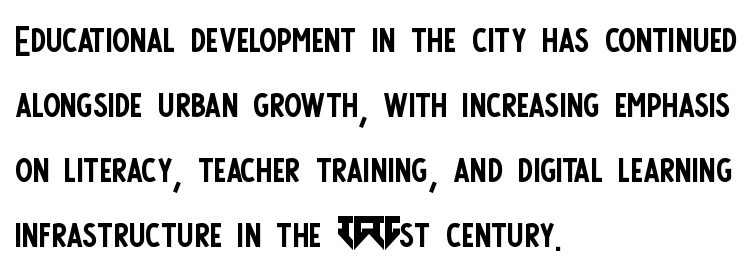
The image shows 52 px regular-weight, condensed sans-serif type, upright; set left-aligned, normal line spacing (1.25x), normal letter spacing, not underlined; low stroke contrast and a large x-height.
